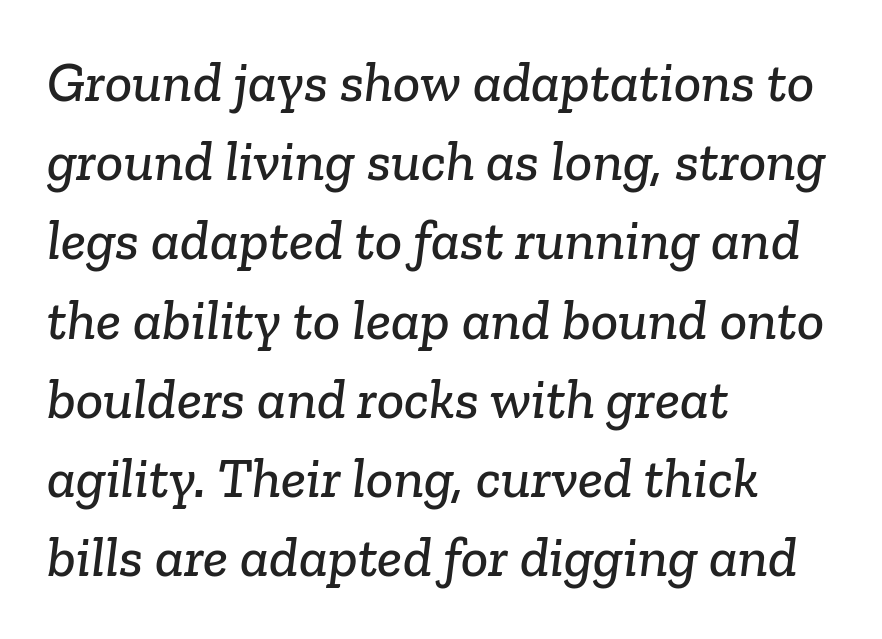
{"serif": "yes", "width": "normal", "stroke_contrast": "low", "x_height": "medium", "monospaced": "no", "underline": "no", "align": "left", "line_spacing": "normal", "line_spacing_ratio": 1.39, "letter_spacing": "normal", "letter_spacing_em": 0.0, "glyph_px": 57}
